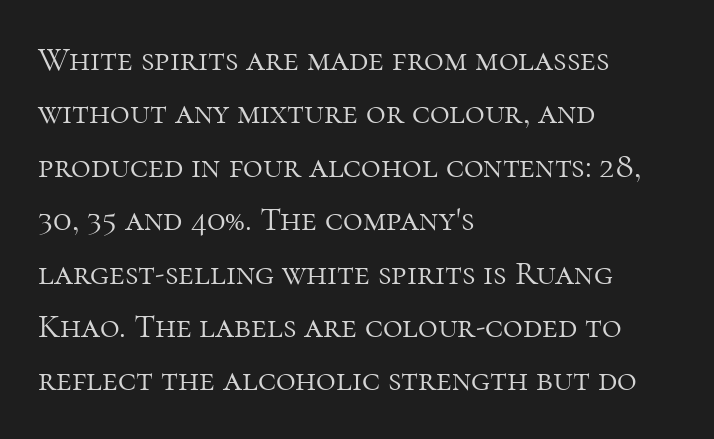
The image shows 34 px light serif type, upright; set left-aligned, normal line spacing (1.57x), normal letter spacing, not underlined; high stroke contrast and a medium x-height.
